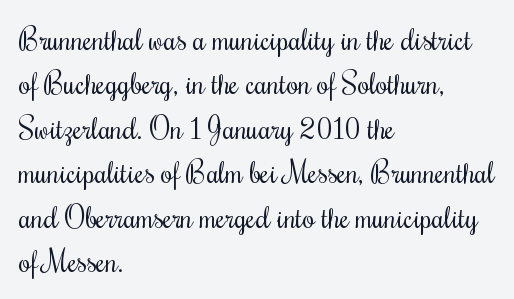
If you measured baseline to baseline, you'd find a middling distance. The weight tops out at a normal text grade. Between one letter and the next there's only the usual sliver of space. Each line starts at the same left margin while the right side varies. Has an underline been added? It has not.
